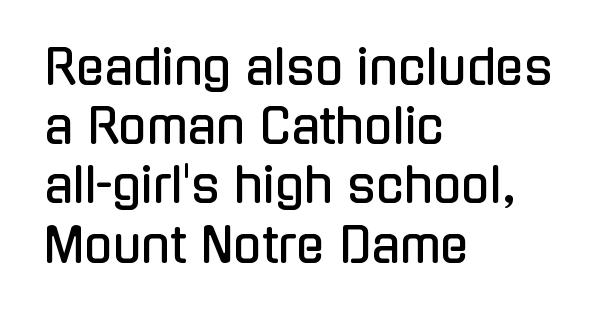
Students, note that the glyphs here touch the page at normal intervals. Here the designer chose a conventional face with non-uniform glyph widths. The face used here is a sans, in the tradition of grotesques and geometrics. When letters stand straight like this, we call the style roman or upright. Does the copy run flush right? No — it runs flush left.
